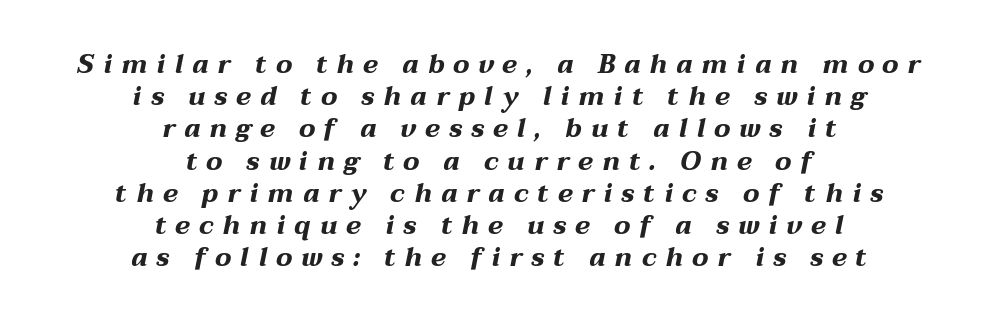
{"italic": "yes", "lean": "right", "slant_degrees": 12, "bold": "yes", "underline": "no", "align": "center", "line_spacing_ratio": 1.24, "letter_spacing": "wide", "letter_spacing_em": 0.34, "glyph_px": 26}
